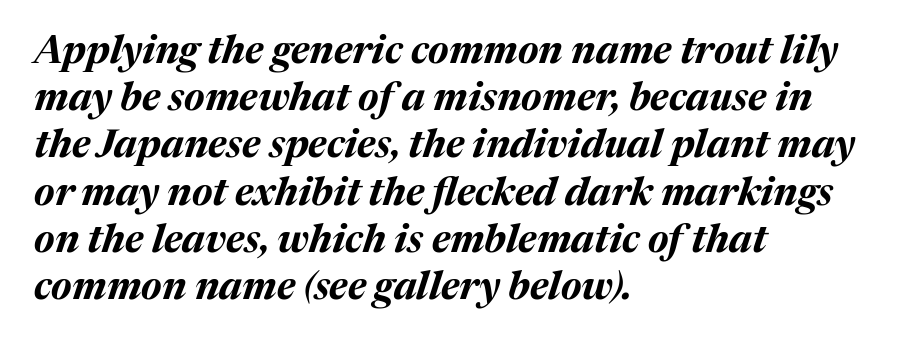
{"italic": "yes", "lean": "right", "slant_degrees": 17, "bold": "yes", "weight": "bold", "width": "normal", "stroke_contrast": "medium", "x_height": "medium", "monospaced": "no", "underline": "no", "align": "left", "line_spacing_ratio": 1.21, "letter_spacing": "normal", "letter_spacing_em": 0.0, "glyph_px": 39}
